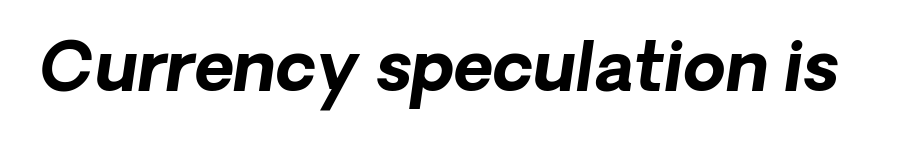
The image shows 68 px bold type, italic (leaning right); set normal letter spacing, not underlined; low stroke contrast and a medium x-height.
